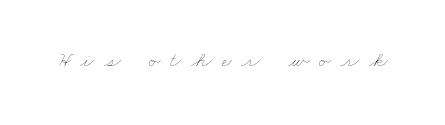
Q: Is the text bold? A: No.
Q: Is the text underlined? A: No.
Q: Is the spacing between letters normal or unusually wide? A: Unusually wide.
